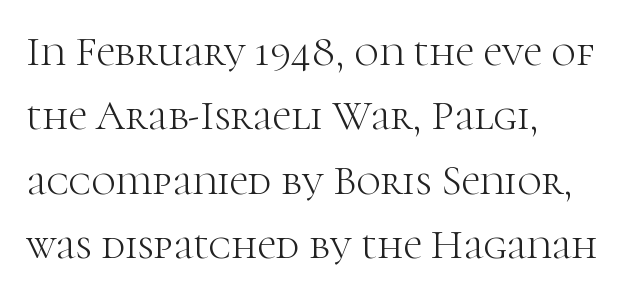
{"serif": "yes", "italic": "no", "bold": "no", "weight": "light", "width": "normal", "stroke_contrast": "high", "x_height": "medium", "monospaced": "no", "underline": "no", "align": "left", "line_spacing": "normal", "line_spacing_ratio": 1.53, "letter_spacing": "normal", "letter_spacing_em": 0.0, "glyph_px": 42}
